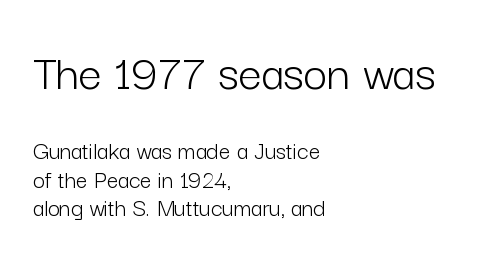
Q: Is the text bold? A: No.
Q: Is the text italic (slanted)? A: No, it is upright.
Q: Is the typeface a serif or a sans-serif typeface? A: Sans-serif.
Q: Is the text underlined? A: No.
Q: How is the paragraph aligned? A: Left-aligned.
Q: Is the spacing between letters normal or unusually wide? A: Normal.
Q: Is the spacing between lines tight, normal or loose? A: Tight.
Q: Which block of text is set in a larger size, the first (top) or the second (bottom)? A: The first (top) one.
Q: Width (condensed, normal, or wide)? A: Normal.
Q: Stroke contrast? A: Low.
Q: x-height? A: Medium.
Q: Monospaced? A: No.
